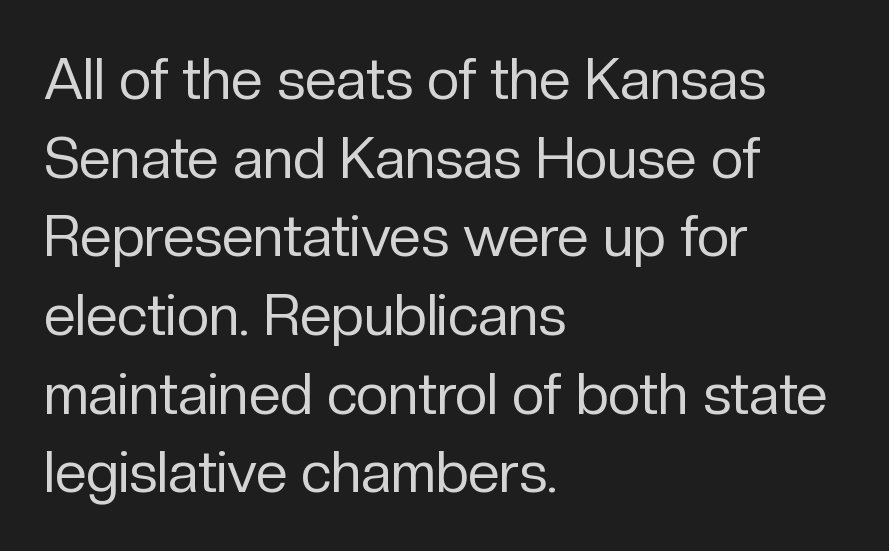
{"serif": "no", "italic": "no", "bold": "no", "weight": "regular", "width": "normal", "stroke_contrast": "low", "x_height": "medium", "monospaced": "no", "underline": "no", "align": "left", "line_spacing": "normal", "line_spacing_ratio": 1.38, "letter_spacing": "normal", "letter_spacing_em": 0.0, "glyph_px": 57}
